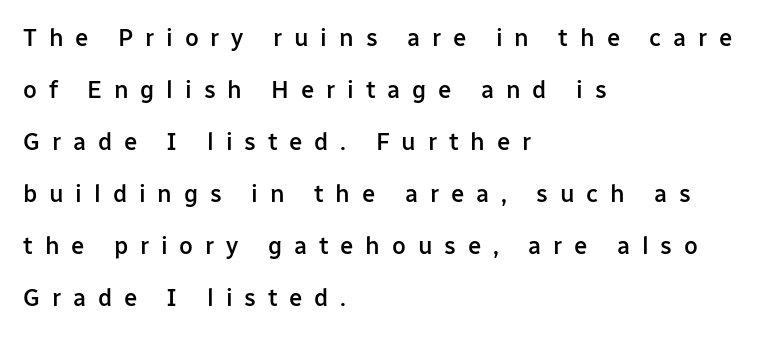
Substantial extra tracking has been applied to these lines. The zone under the glyphs is completely vacant. These lines carry some extra weight — a demibold, not a full bold. The lettering stays uniformly vertical, giving the passage a roman look.
